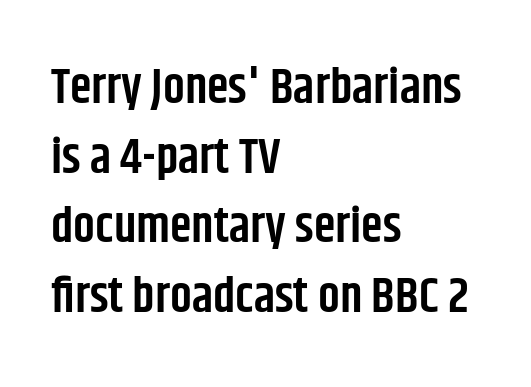
The line-height multiplier appears to be the usual default. A somewhat darkened texture: the type is semibold rather than bold. Rendered with straight, roman letterforms. Is this a fixed-width face? No — the glyphs have proportional, varying widths.
